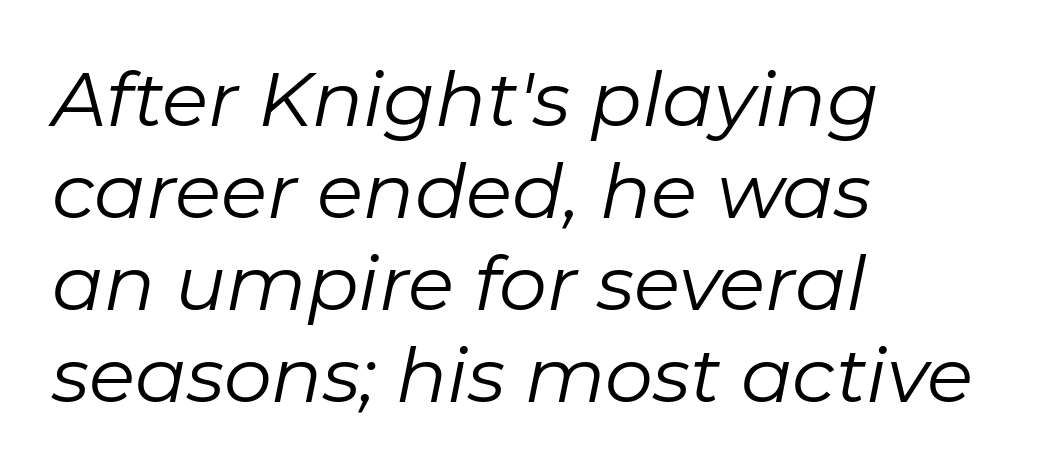
The image shows 76 px regular-weight type, italic (leaning right); set left-aligned, line spacing 1.21x, normal letter spacing, not underlined; low stroke contrast and a medium x-height.
